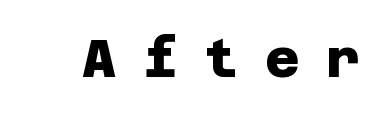
The image shows 53 px heavy sans-serif type; set unusually wide letter spacing (+0.5 em), not underlined; low stroke contrast and a large x-height.
